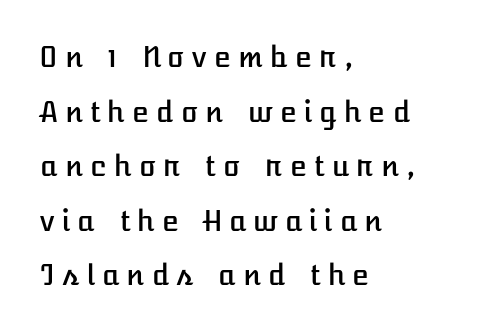
Q: Is the text italic (slanted)? A: No, it is upright.
Q: Is the text underlined? A: No.
Q: How is the paragraph aligned? A: Left-aligned.
Q: Is the spacing between letters normal or unusually wide? A: Unusually wide.
Q: Is the spacing between lines tight, normal or loose? A: Loose.
Q: Width (condensed, normal, or wide)? A: Normal.
Q: Stroke contrast? A: Low.
Q: x-height? A: Medium.
